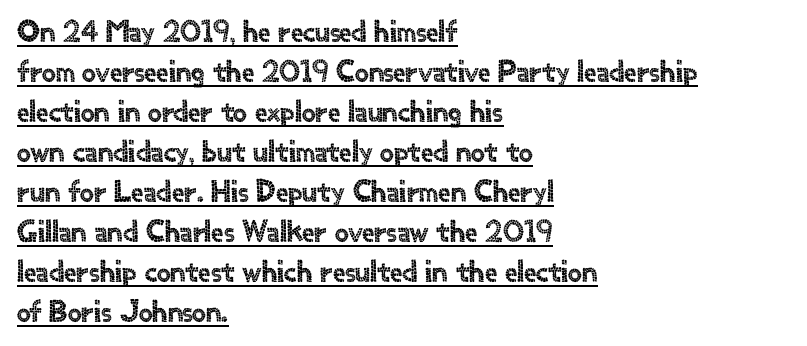
Q: Is the text italic (slanted)? A: No, it is upright.
Q: Is the typeface a serif or a sans-serif typeface? A: Sans-serif.
Q: Is the text underlined? A: Yes.
Q: How is the paragraph aligned? A: Left-aligned.
Q: Is the spacing between letters normal or unusually wide? A: Normal.
Q: Is the spacing between lines tight, normal or loose? A: Normal.
Q: Width (condensed, normal, or wide)? A: Normal.
Q: x-height? A: Small.
Q: Monospaced? A: No.
